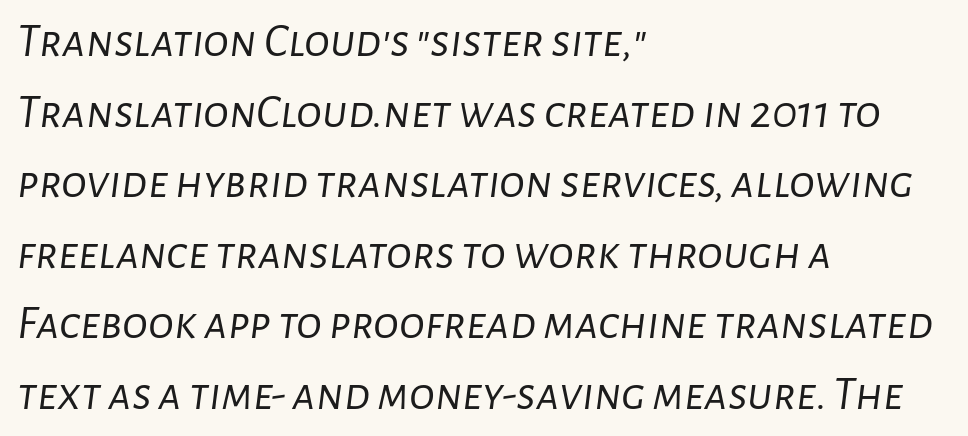
Would a proofreader flag this as italicized? Yes. Does the leading feel generous? No, just average. Rule under the text: the space is simply empty. Teacher's note: observe the even left margin — that is flush-left alignment. The face used here is proportionally spaced, like ordinary book or web type. Heft: none added — not bold.
